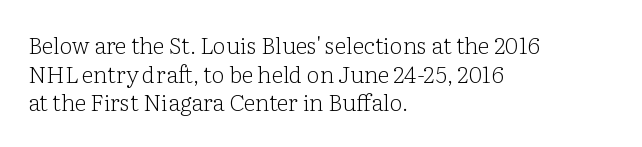
The image shows 23 px text type, upright; set left-aligned, line spacing 1.24x, normal letter spacing, not underlined.
